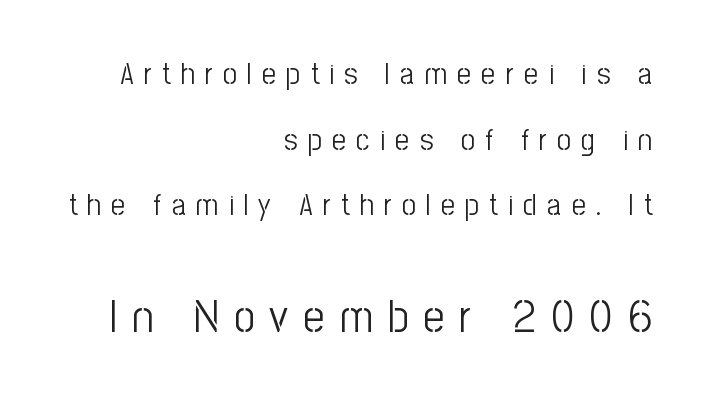
{"serif": "no", "italic": "no", "bold": "no", "weight": "light", "width": "condensed", "stroke_contrast": "low", "x_height": "medium", "monospaced": "no", "underline": "no", "align": "right", "line_spacing": "loose", "line_spacing_ratio": 2.12, "letter_spacing": "wide", "letter_spacing_em": 0.33, "larger_block": "second", "size_ratio": 1.48, "glyph_px": 46}
